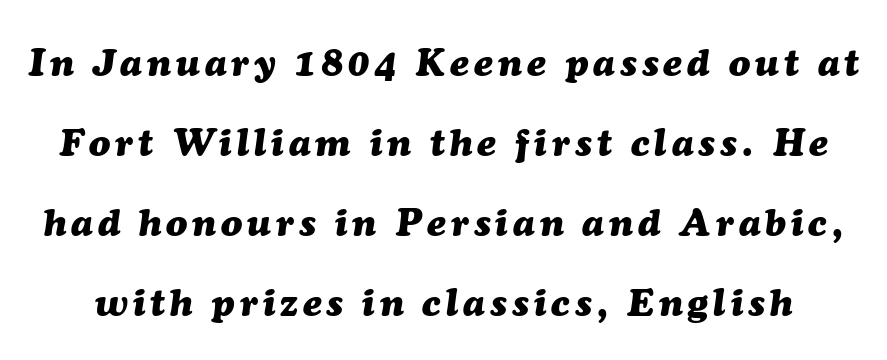
{"italic": "yes", "lean": "right", "slant_degrees": 7, "bold": "yes", "weight": "heavy", "width": "normal", "stroke_contrast": "medium", "x_height": "medium", "monospaced": "no", "underline": "no", "line_spacing": "loose", "line_spacing_ratio": 2.05, "glyph_px": 39}
